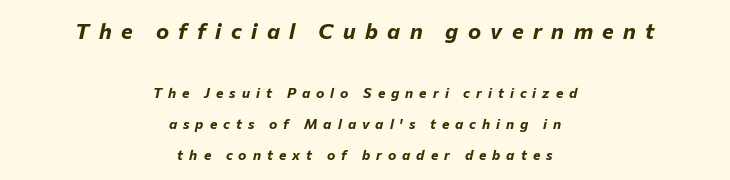
{"italic": "yes", "lean": "right", "slant_degrees": 12, "bold": "yes", "underline": "no", "align": "center", "line_spacing": "loose", "line_spacing_ratio": 2.23, "letter_spacing": "wide", "letter_spacing_em": 0.43, "larger_block": "first", "size_ratio": 1.57, "glyph_px": 22}
